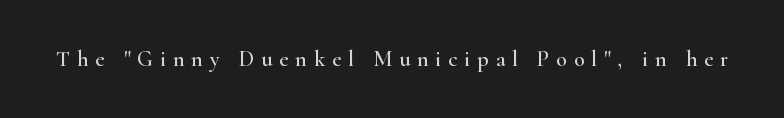
The image shows 22 px text type, upright; set unusually wide letter spacing (+0.32 em), not underlined.
